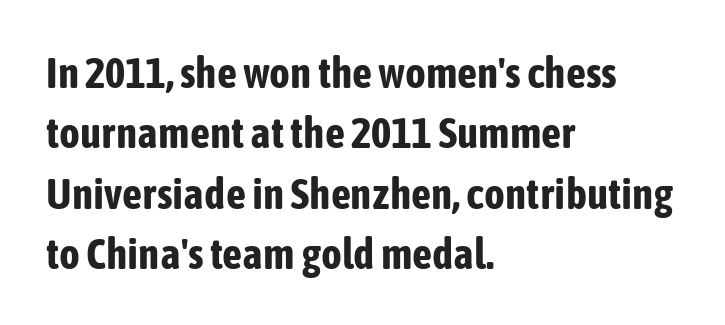
The image shows 44 px bold, condensed sans-serif type, upright; set left-aligned, normal line spacing (1.37x), normal letter spacing, not underlined; low stroke contrast and a medium x-height.
